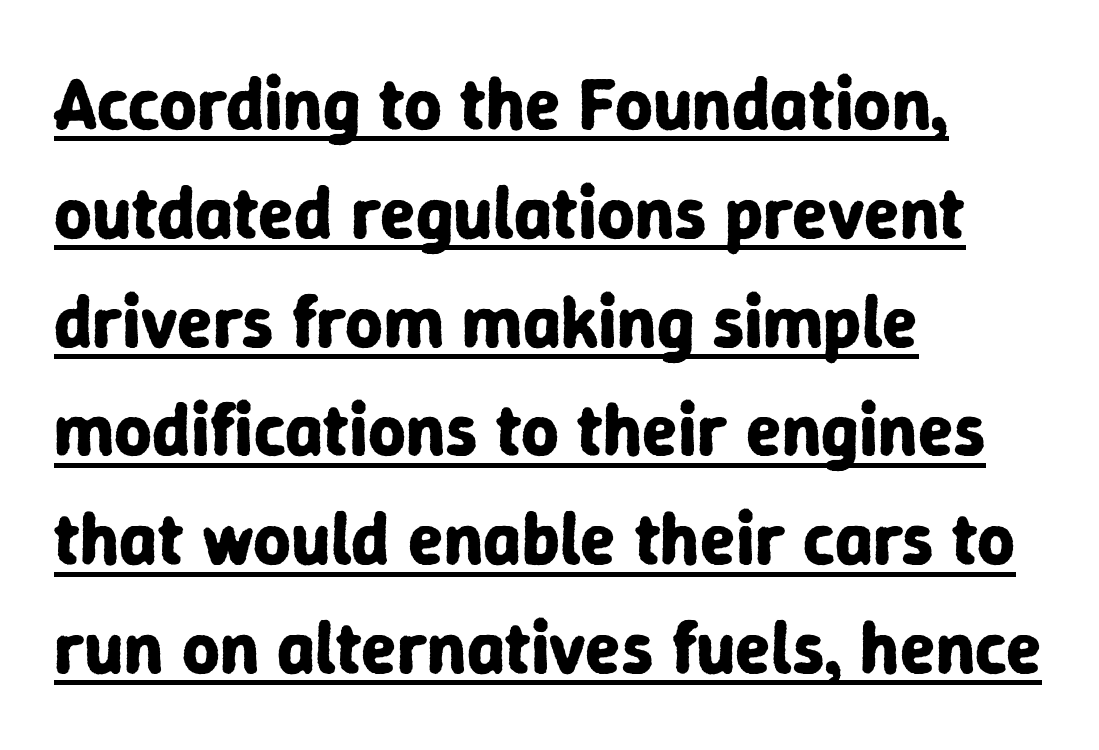
Q: Is the text bold? A: Yes.
Q: Is the text italic (slanted)? A: No, it is upright.
Q: Is the typeface a serif or a sans-serif typeface? A: Sans-serif.
Q: Is the text underlined? A: Yes.
Q: How is the paragraph aligned? A: Left-aligned.
Q: Is the spacing between letters normal or unusually wide? A: Normal.
Q: Is the spacing between lines tight, normal or loose? A: Normal.
Q: Width (condensed, normal, or wide)? A: Normal.
Q: Stroke contrast? A: Low.
Q: x-height? A: Medium.
Q: Monospaced? A: No.
